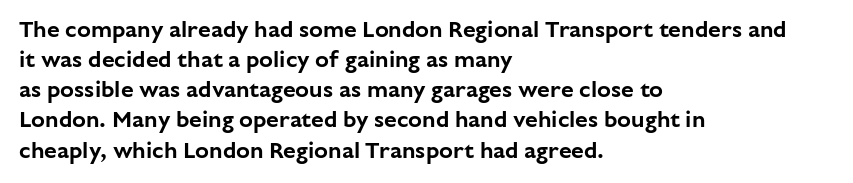
The image shows 23 px text type, upright; set left-aligned, normal line spacing (1.31x), normal letter spacing, not underlined.
